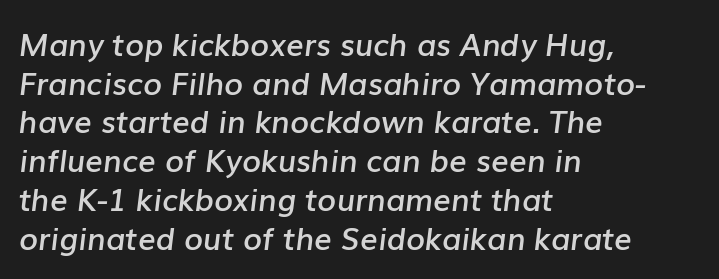
Just letters on the line, the space beneath them empty. As a designer I'd log this as weight 600, semibold. Note the varied advance widths — an 'i' is clearly narrower than an 'm'. A typesetter would call this leading conventional body-copy spacing.
